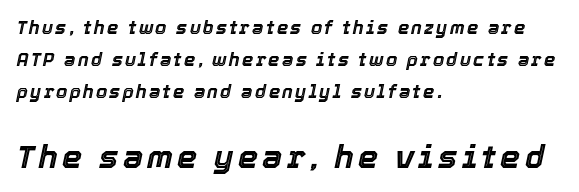
{"italic": "yes", "lean": "right", "slant_degrees": 12, "width": "normal", "x_height": "medium", "monospaced": "no", "underline": "no", "align": "left", "line_spacing_ratio": 1.78, "larger_block": "second", "size_ratio": 1.78, "glyph_px": 32}
